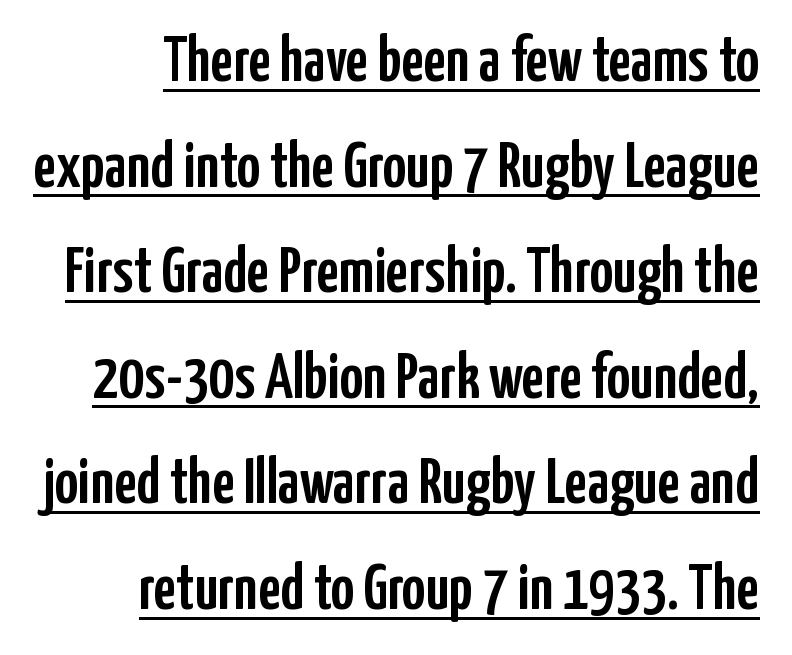
Stroke terminals: plain, sans-serif. Does extra space separate the letters? No, they use regular spacing. The letters stand straight up with perfectly vertical stems. The rendering uses natural spacing where letterforms have individual widths. The rows are spaced the way most documents space them.
